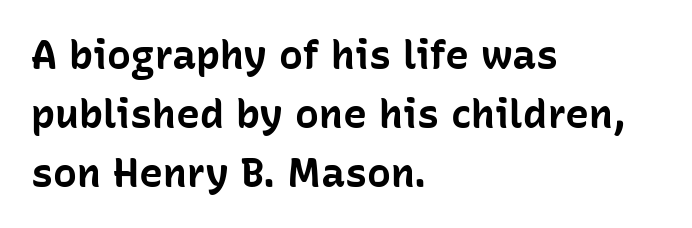
The face used here is proportionally spaced, like ordinary book or web type. The passage shown is emphatically bold. Decoration check: the copy has no underline. Stroke terminals: plain, sans-serif.
